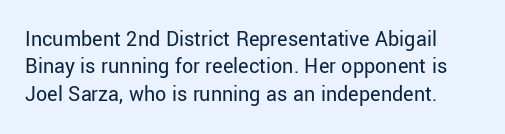
The image shows 22 px text type, upright; set normal line spacing (1.25x), normal letter spacing, not underlined.
